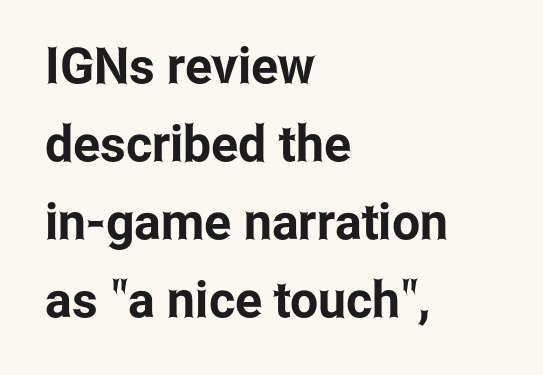
{"serif": "no", "italic": "no", "width": "condensed", "stroke_contrast": "low", "x_height": "medium", "monospaced": "no", "underline": "no", "align": "left", "line_spacing": "normal", "line_spacing_ratio": 1.56, "letter_spacing": "normal", "letter_spacing_em": 0.0, "glyph_px": 50}
